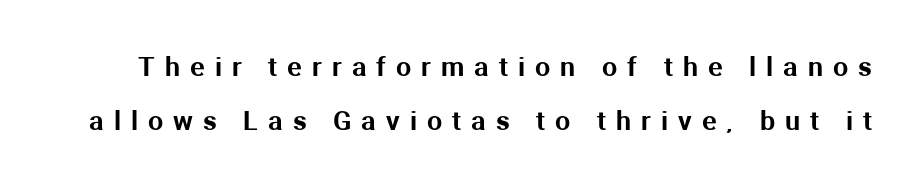
Q: Is the text italic (slanted)? A: No, it is upright.
Q: Is the text underlined? A: No.
Q: Is the spacing between letters normal or unusually wide? A: Unusually wide.
Q: Is the spacing between lines tight, normal or loose? A: Loose.
